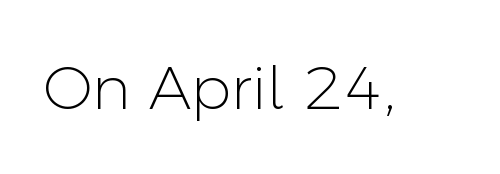
Q: Is the text bold? A: No.
Q: Is the text italic (slanted)? A: No, it is upright.
Q: Is the typeface a serif or a sans-serif typeface? A: Sans-serif.
Q: Is the text underlined? A: No.
Q: Is the spacing between letters normal or unusually wide? A: Normal.
Q: Width (condensed, normal, or wide)? A: Normal.
Q: Stroke contrast? A: Low.
Q: x-height? A: Medium.
Q: Monospaced? A: No.
